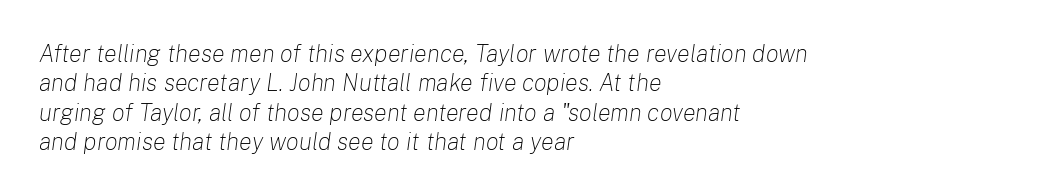
{"italic": "yes", "lean": "right", "slant_degrees": 8, "bold": "no", "underline": "no", "align": "left", "line_spacing_ratio": 1.22, "letter_spacing": "normal", "letter_spacing_em": 0.0, "glyph_px": 24}
